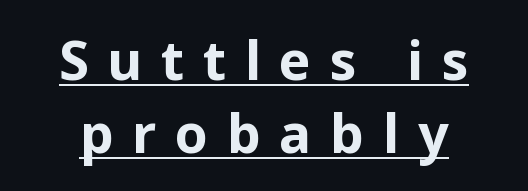
Q: Is the text bold? A: Yes.
Q: Is the text italic (slanted)? A: No, it is upright.
Q: Is the typeface a serif or a sans-serif typeface? A: Sans-serif.
Q: Is the text underlined? A: Yes.
Q: How is the paragraph aligned? A: Centered.
Q: Is the spacing between letters normal or unusually wide? A: Unusually wide.
Q: Is the spacing between lines tight, normal or loose? A: Normal.
Q: Width (condensed, normal, or wide)? A: Normal.
Q: Stroke contrast? A: Low.
Q: x-height? A: Medium.
Q: Monospaced? A: No.
